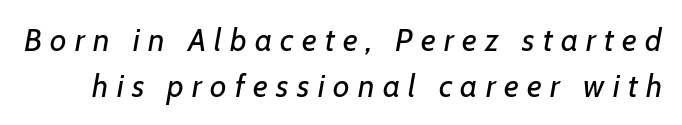
The image shows 32 px regular-weight type, italic (leaning right); set normal line spacing (1.43x), unusually wide letter spacing (+0.26 em), not underlined; low stroke contrast and a medium x-height.
